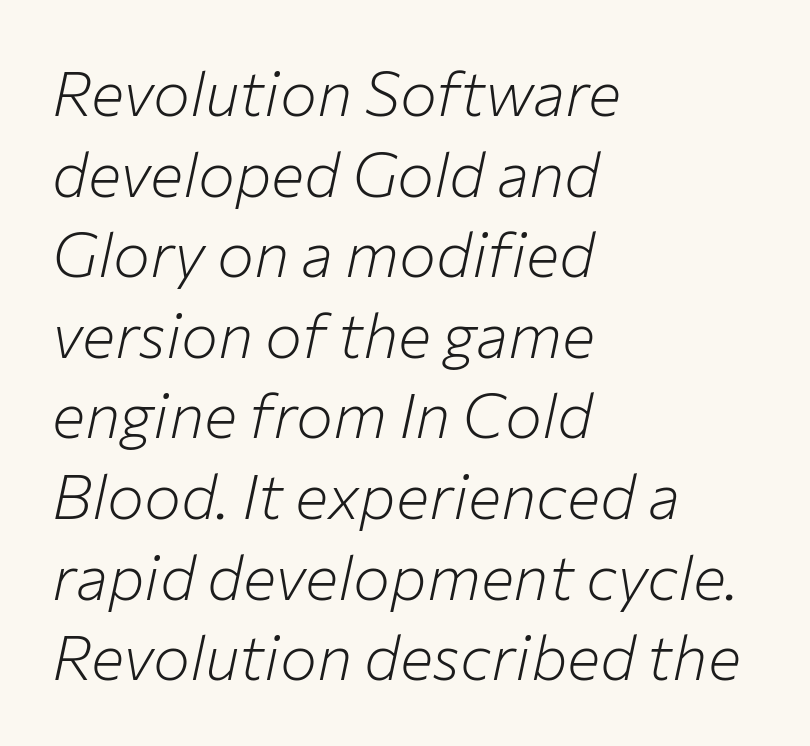
Q: Is the text bold? A: No.
Q: Is the text italic (slanted)? A: Yes, it leans right by about 12 degrees.
Q: Is the text underlined? A: No.
Q: How is the paragraph aligned? A: Left-aligned.
Q: Is the spacing between letters normal or unusually wide? A: Normal.
Q: Is the spacing between lines tight, normal or loose? A: Normal.
Q: Width (condensed, normal, or wide)? A: Normal.
Q: Stroke contrast? A: Low.
Q: x-height? A: Medium.
Q: Monospaced? A: No.
